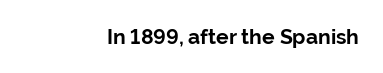
Q: Is the text bold? A: Yes.
Q: Is the text italic (slanted)? A: No, it is upright.
Q: Is the text underlined? A: No.
Q: Is the spacing between letters normal or unusually wide? A: Normal.
